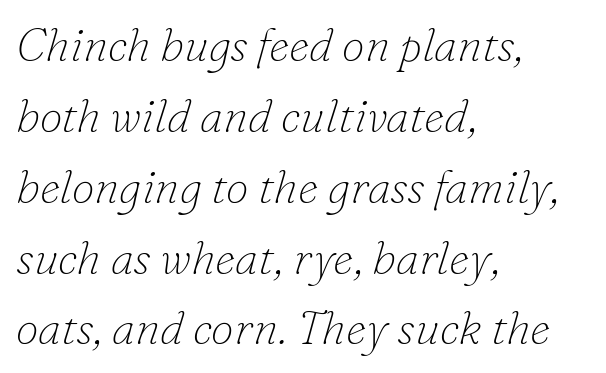
Q: Is the text bold? A: No.
Q: Is the text italic (slanted)? A: Yes, it leans right by about 16 degrees.
Q: Is the typeface a serif or a sans-serif typeface? A: Serif.
Q: Is the text underlined? A: No.
Q: How is the paragraph aligned? A: Left-aligned.
Q: Is the spacing between letters normal or unusually wide? A: Normal.
Q: Is the spacing between lines tight, normal or loose? A: Normal.
Q: Width (condensed, normal, or wide)? A: Normal.
Q: Stroke contrast? A: Low.
Q: x-height? A: Small.
Q: Monospaced? A: No.
